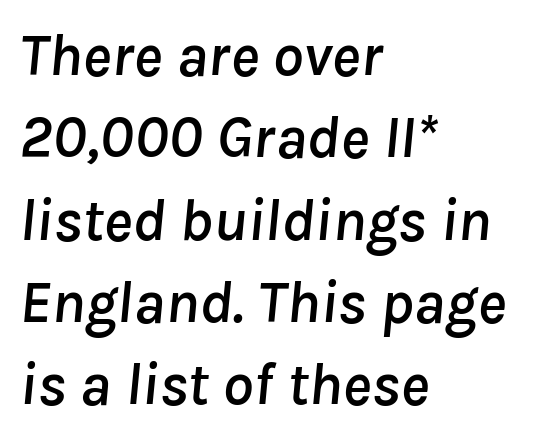
Q: Is the text italic (slanted)? A: Yes, it leans right by about 8 degrees.
Q: Is the text underlined? A: No.
Q: How is the paragraph aligned? A: Left-aligned.
Q: Is the spacing between letters normal or unusually wide? A: Normal.
Q: Is the spacing between lines tight, normal or loose? A: Normal.
Q: Width (condensed, normal, or wide)? A: Normal.
Q: Stroke contrast? A: Low.
Q: x-height? A: Medium.
Q: Monospaced? A: No.
